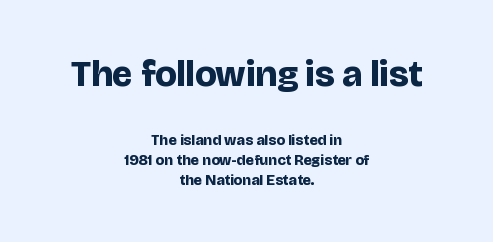
Q: Is the text bold? A: Yes.
Q: Is the text italic (slanted)? A: No, it is upright.
Q: Is the typeface a serif or a sans-serif typeface? A: Sans-serif.
Q: Is the text underlined? A: No.
Q: How is the paragraph aligned? A: Centered.
Q: Is the spacing between letters normal or unusually wide? A: Normal.
Q: Is the spacing between lines tight, normal or loose? A: Normal.
Q: Which block of text is set in a larger size, the first (top) or the second (bottom)? A: The first (top) one.
Q: Width (condensed, normal, or wide)? A: Normal.
Q: Stroke contrast? A: Low.
Q: x-height? A: Large.
Q: Monospaced? A: No.
